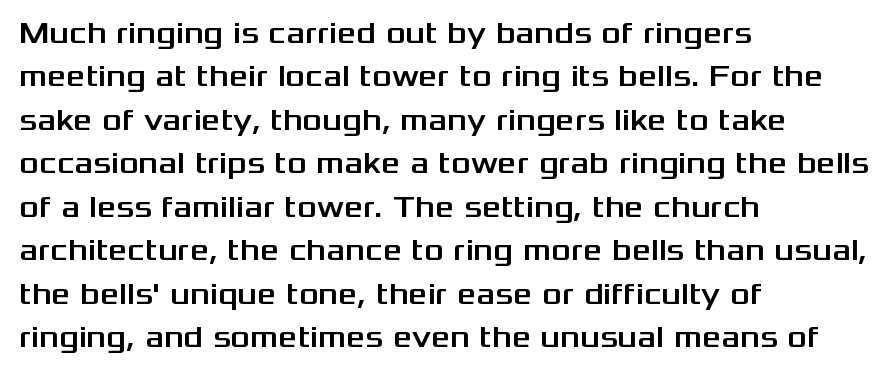
Q: Is the text italic (slanted)? A: No, it is upright.
Q: Is the typeface a serif or a sans-serif typeface? A: Sans-serif.
Q: Is the text underlined? A: No.
Q: How is the paragraph aligned? A: Left-aligned.
Q: Is the spacing between letters normal or unusually wide? A: Normal.
Q: Is the spacing between lines tight, normal or loose? A: Normal.
Q: Width (condensed, normal, or wide)? A: Wide.
Q: Stroke contrast? A: Medium.
Q: x-height? A: Medium.
Q: Monospaced? A: No.
